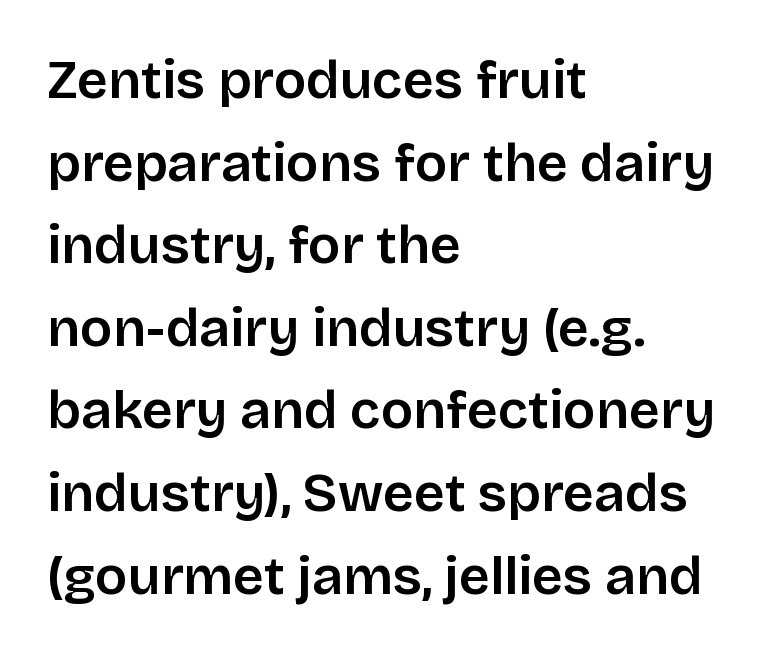
The image shows 54 px sans-serif type, upright; set left-aligned, normal line spacing (1.53x), normal letter spacing, not underlined; low stroke contrast and a large x-height.
